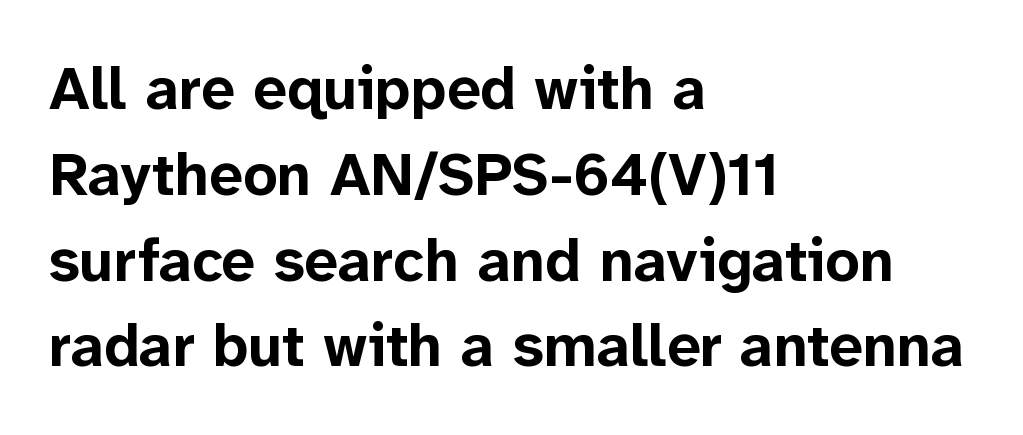
The image shows 60 px bold sans-serif type, upright; set left-aligned, normal line spacing (1.43x), normal letter spacing, not underlined; low stroke contrast and a medium x-height.
